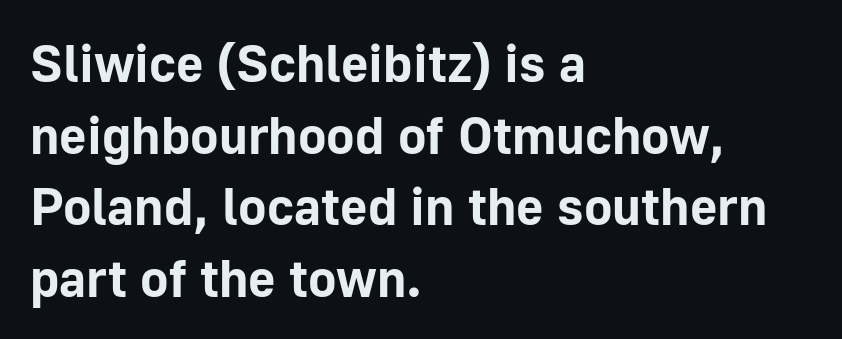
What's the leading like? Ordinary, nothing unusual. Posture: vertical. The rendering uses natural spacing where letterforms have individual widths. Does the weight exceed regular? Yes, all the way to bold. Is this a sans? Yes — the strokes have no serifs.
